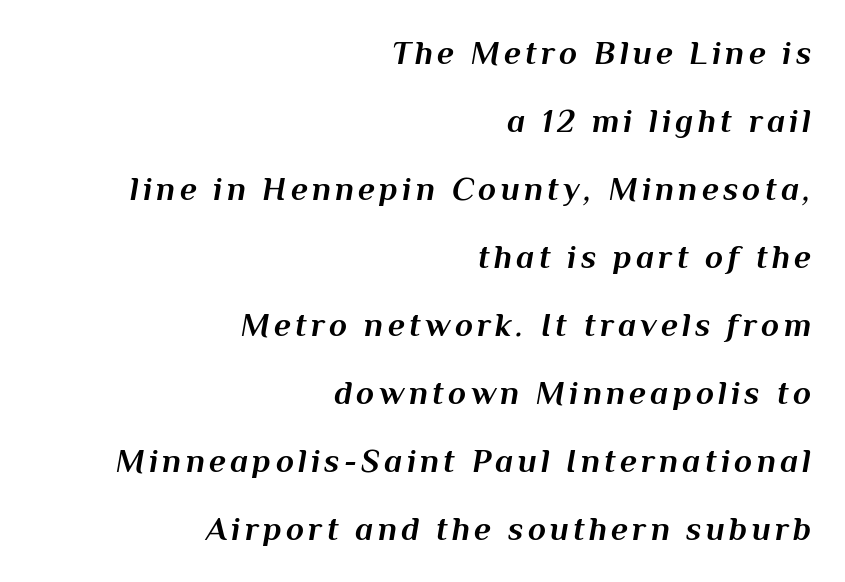
An italicized treatment has been applied to the whole sample. The passage shown is not underscored anywhere. The passage is arranged like a letterhead date or caption credit — flush right. Rows of type keep a wide berth in the vertical direction. Each glyph is drawn with heavy, bold strokes.
